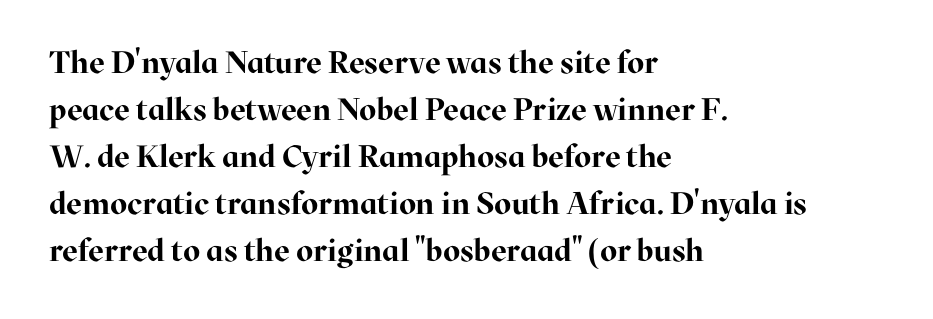
Q: Is the text bold? A: Yes.
Q: Is the text italic (slanted)? A: No, it is upright.
Q: Is the typeface a serif or a sans-serif typeface? A: Serif.
Q: Is the text underlined? A: No.
Q: How is the paragraph aligned? A: Left-aligned.
Q: Is the spacing between letters normal or unusually wide? A: Normal.
Q: Is the spacing between lines tight, normal or loose? A: Normal.
Q: Width (condensed, normal, or wide)? A: Normal.
Q: Stroke contrast? A: High.
Q: x-height? A: Medium.
Q: Monospaced? A: No.
